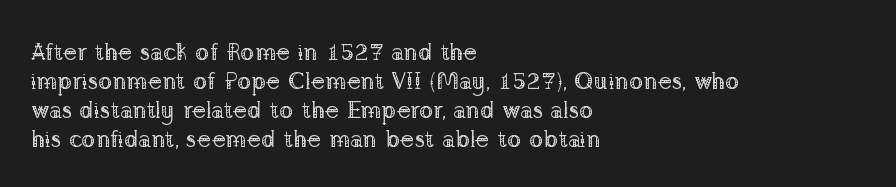
The image shows 24 px text type, upright; set left-aligned, line spacing 1.21x, normal letter spacing, not underlined.
